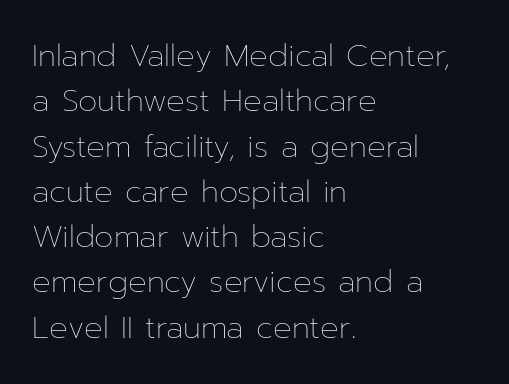
Tracking here is standard; glyphs follow each other at the usual distance. Heaviness? Minimal to ordinary, like unemphasized prose. Line beginnings align vertically; line endings do not. Unlike italic type, these characters show no tilt at all. A clean baseline with only descenders dipping below it.
